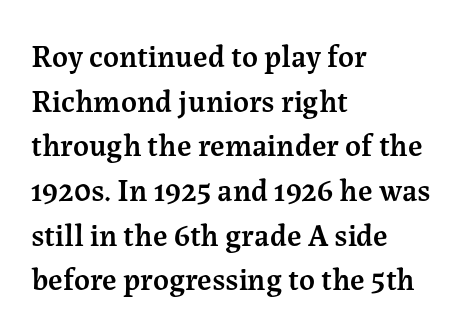
Q: Is the text bold? A: Semi-bold.
Q: Is the text italic (slanted)? A: No, it is upright.
Q: Is the typeface a serif or a sans-serif typeface? A: Serif.
Q: Is the text underlined? A: No.
Q: How is the paragraph aligned? A: Left-aligned.
Q: Is the spacing between letters normal or unusually wide? A: Normal.
Q: Is the spacing between lines tight, normal or loose? A: Normal.
Q: Width (condensed, normal, or wide)? A: Normal.
Q: Stroke contrast? A: Medium.
Q: x-height? A: Medium.
Q: Monospaced? A: No.
